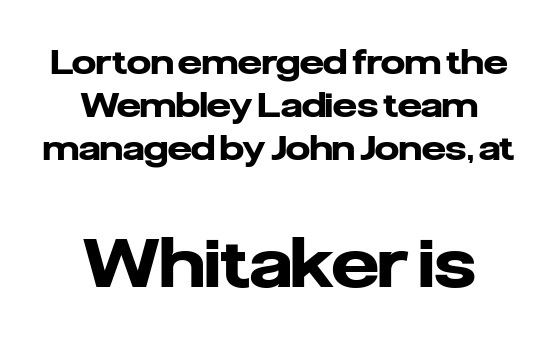
The image shows 67 px heavy sans-serif type, upright; set centered, normal line spacing (1.26x), normal letter spacing, not underlined; the second (bottom) block is 1.97x larger; low stroke contrast and a medium x-height.
